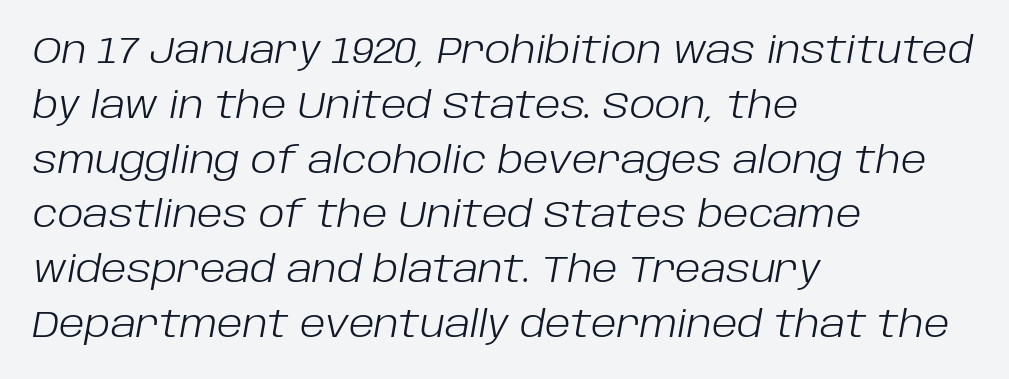
Q: Is the text bold? A: No.
Q: Is the text italic (slanted)? A: Yes, it leans right by about 10 degrees.
Q: Is the text underlined? A: No.
Q: How is the paragraph aligned? A: Left-aligned.
Q: Is the spacing between letters normal or unusually wide? A: Normal.
Q: Is the spacing between lines tight, normal or loose? A: Normal.
Q: Width (condensed, normal, or wide)? A: Normal.
Q: Stroke contrast? A: Low.
Q: x-height? A: Large.
Q: Monospaced? A: No.
